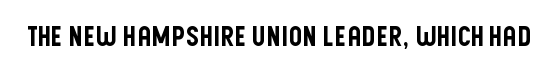
Q: Is the text italic (slanted)? A: No, it is upright.
Q: Is the text underlined? A: No.
Q: Is the spacing between letters normal or unusually wide? A: Normal.
